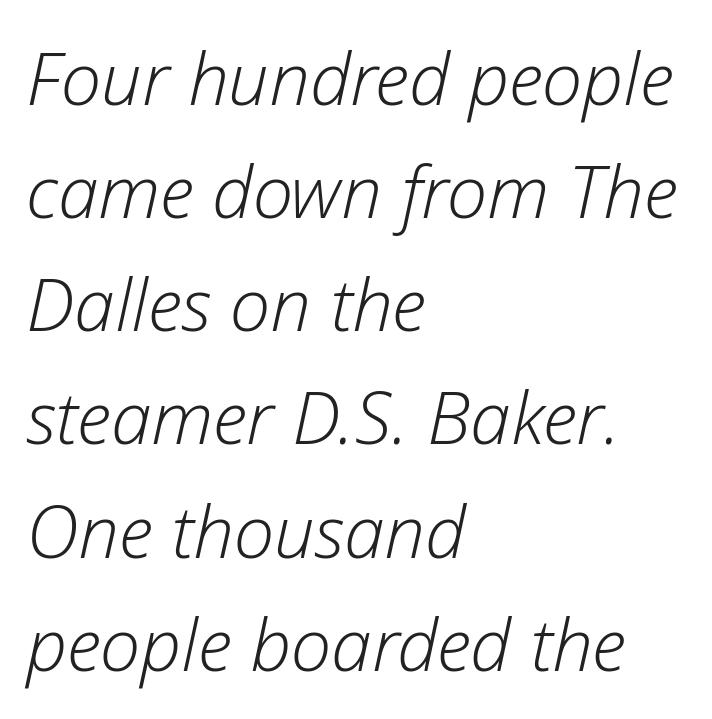
{"italic": "yes", "lean": "right", "slant_degrees": 12, "bold": "no", "weight": "light", "width": "normal", "stroke_contrast": "low", "x_height": "medium", "monospaced": "no", "underline": "no", "align": "left", "line_spacing": "normal", "line_spacing_ratio": 1.55, "letter_spacing": "normal", "letter_spacing_em": 0.0, "glyph_px": 73}
